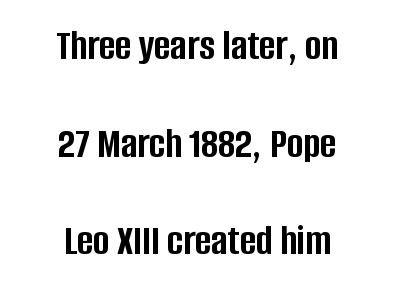
{"serif": "no", "italic": "no", "bold": "yes", "weight": "semibold", "width": "condensed", "stroke_contrast": "low", "x_height": "large", "monospaced": "no", "underline": "no", "align": "center", "line_spacing": "loose", "line_spacing_ratio": 2.22, "letter_spacing": "normal", "letter_spacing_em": 0.0, "glyph_px": 44}
